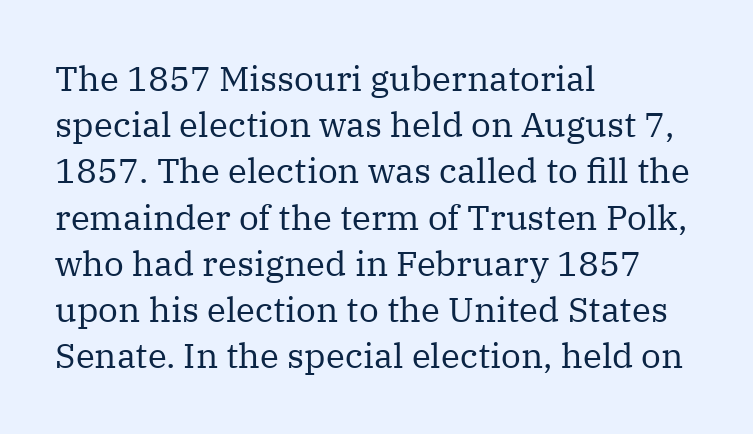
{"serif": "yes", "italic": "no", "bold": "no", "weight": "regular", "width": "normal", "stroke_contrast": "medium", "x_height": "medium", "monospaced": "no", "underline": "no", "align": "left", "line_spacing": "normal", "line_spacing_ratio": 1.32, "letter_spacing": "normal", "letter_spacing_em": 0.0, "glyph_px": 35}
